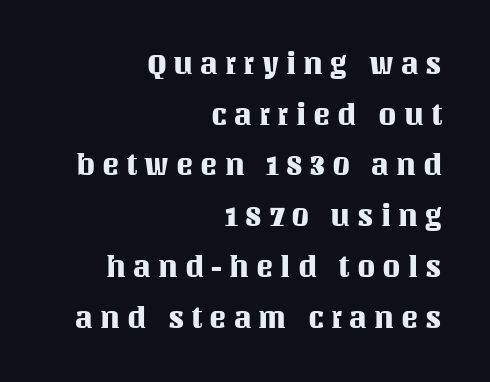
Varying glyph widths throughout — classic text-font behaviour. You could only call the tracking loose — the letters float apart. Horizontally, the lines are justified to the trailing edge only. The area under the type is left untouched. Tall strokes in this sample are plumb rather than angled.
